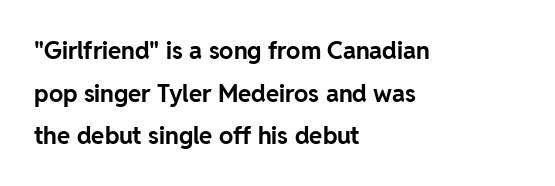
Q: Is the text bold? A: Yes.
Q: Is the text italic (slanted)? A: No, it is upright.
Q: Is the text underlined? A: No.
Q: How is the paragraph aligned? A: Left-aligned.
Q: Is the spacing between letters normal or unusually wide? A: Normal.
